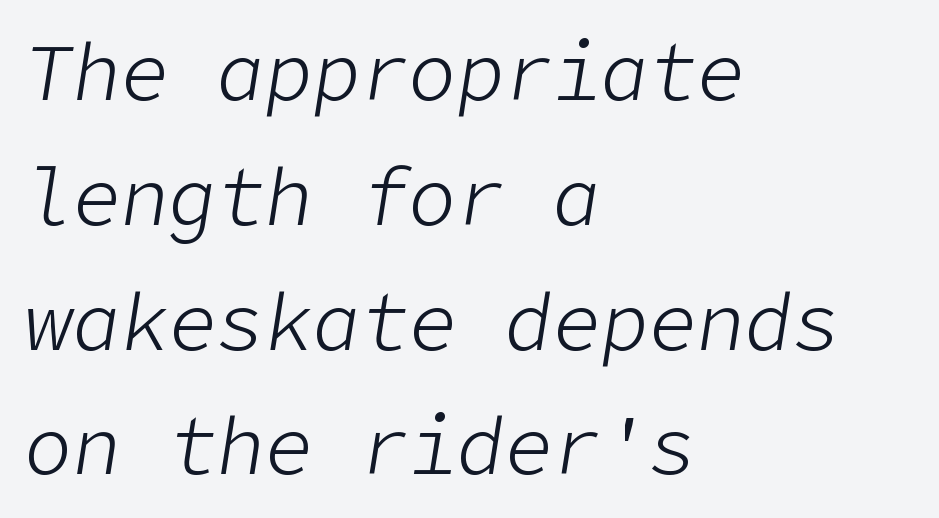
Q: Is the text bold? A: No.
Q: Is the text italic (slanted)? A: Yes, it leans right by about 9 degrees.
Q: Is the text underlined? A: No.
Q: How is the paragraph aligned? A: Left-aligned.
Q: Is the spacing between letters normal or unusually wide? A: Normal.
Q: Is the spacing between lines tight, normal or loose? A: Normal.
Q: Width (condensed, normal, or wide)? A: Normal.
Q: Stroke contrast? A: Low.
Q: x-height? A: Medium.
